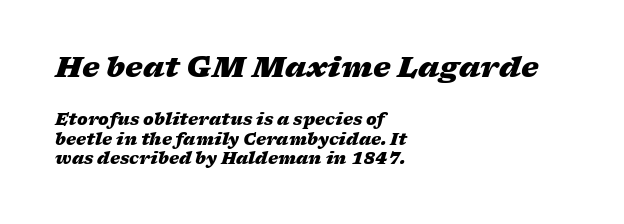
{"italic": "yes", "lean": "right", "slant_degrees": 17, "bold": "yes", "weight": "heavy", "width": "wide", "stroke_contrast": "low", "x_height": "medium", "monospaced": "no", "underline": "no", "align": "left", "line_spacing_ratio": 1.23, "letter_spacing": "normal", "letter_spacing_em": 0.0, "larger_block": "first", "size_ratio": 1.75, "glyph_px": 28}
